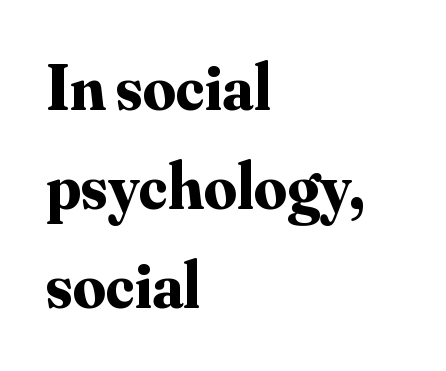
Q: Is the text bold? A: Yes.
Q: Is the text italic (slanted)? A: No, it is upright.
Q: Is the typeface a serif or a sans-serif typeface? A: Serif.
Q: Is the text underlined? A: No.
Q: How is the paragraph aligned? A: Left-aligned.
Q: Is the spacing between letters normal or unusually wide? A: Normal.
Q: Is the spacing between lines tight, normal or loose? A: Normal.
Q: Width (condensed, normal, or wide)? A: Normal.
Q: Stroke contrast? A: Medium.
Q: x-height? A: Small.
Q: Monospaced? A: No.
